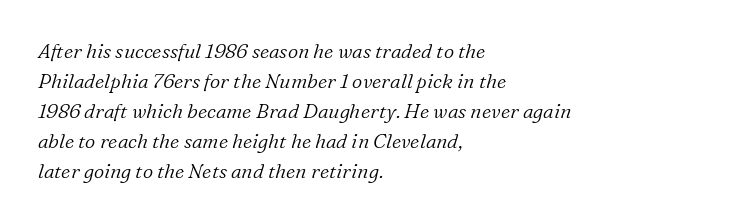
Slant detected: the letters are inclined. Any mark beneath the type? The region is blank. Every row of glyphs begins at an identical x-position on the left. The line texture is even and compact thanks to regular tracking. The space between consecutive lines is moderate. Weight: regular or lighter.
